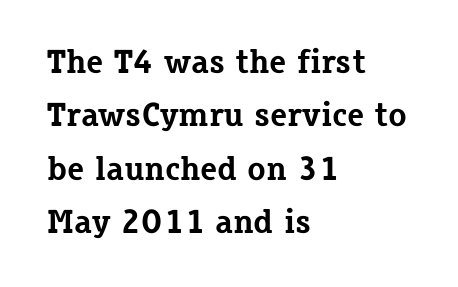
The image shows 34 px bold serif type, upright; set left-aligned, normal line spacing (1.57x), normal letter spacing, not underlined; low stroke contrast and a medium x-height.
